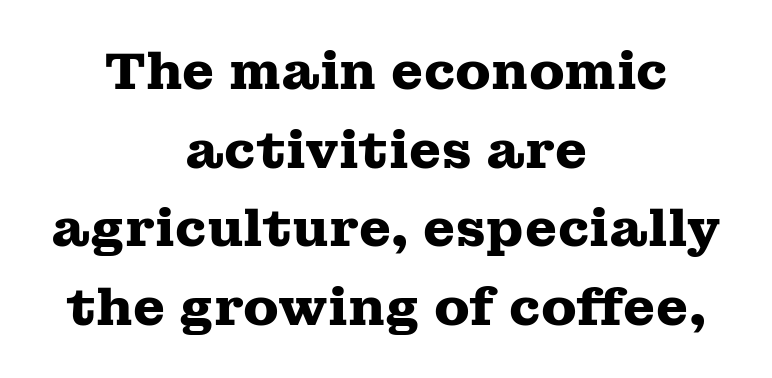
The letters advance in unequal steps, a hallmark of proportional type. The tracking reads as untouched default to a designer's eye. Nobody drew a line under any word here. Every stem runs plumb, perpendicular to the baseline. This rendering employs a face with finishing strokes, i.e., a serif.
